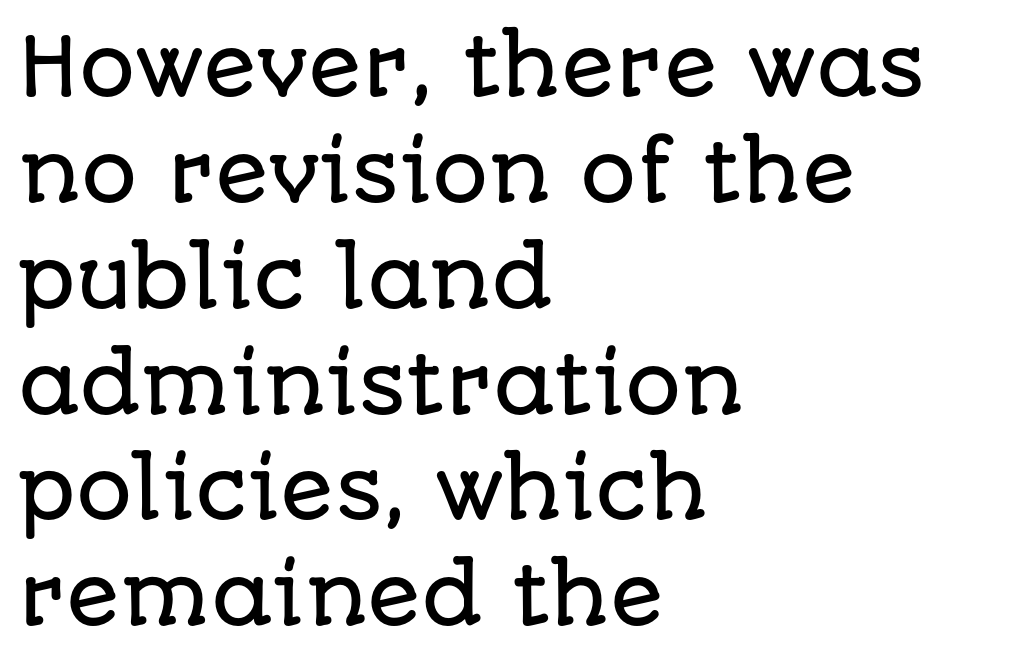
Q: Is the text italic (slanted)? A: No, it is upright.
Q: Is the typeface a serif or a sans-serif typeface? A: Sans-serif.
Q: Is the text underlined? A: No.
Q: How is the paragraph aligned? A: Left-aligned.
Q: Is the spacing between letters normal or unusually wide? A: Normal.
Q: Is the spacing between lines tight, normal or loose? A: Normal.
Q: Width (condensed, normal, or wide)? A: Normal.
Q: Stroke contrast? A: Low.
Q: x-height? A: Large.
Q: Monospaced? A: No.
